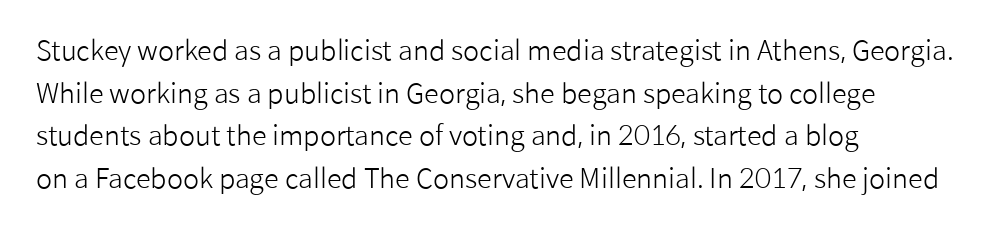
The image shows 27 px text type, upright; set left-aligned, normal line spacing (1.58x), normal letter spacing, not underlined.
